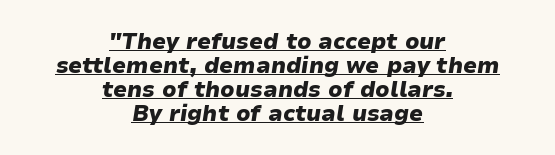
Q: Is the text bold? A: Yes.
Q: Is the text italic (slanted)? A: Yes, it leans right by about 9 degrees.
Q: Is the text underlined? A: Yes.
Q: How is the paragraph aligned? A: Centered.
Q: Is the spacing between letters normal or unusually wide? A: Normal.
Q: Is the spacing between lines tight, normal or loose? A: Tight.
